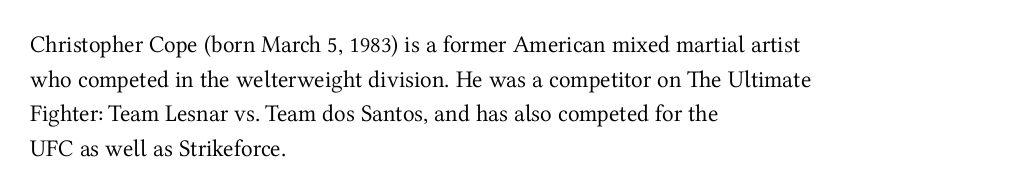
Q: Is the text bold? A: No.
Q: Is the text italic (slanted)? A: No, it is upright.
Q: Is the text underlined? A: No.
Q: How is the paragraph aligned? A: Left-aligned.
Q: Is the spacing between letters normal or unusually wide? A: Normal.
Q: Is the spacing between lines tight, normal or loose? A: Normal.
